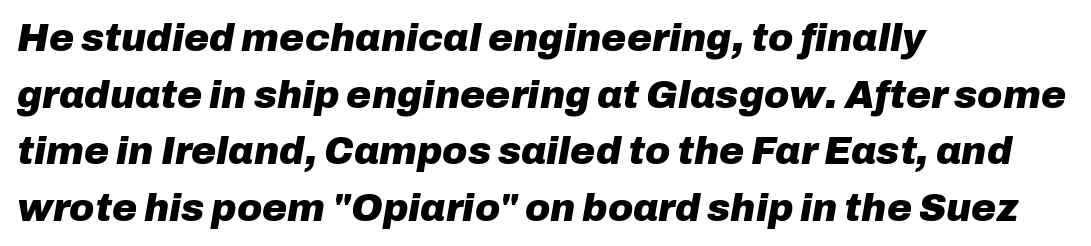
Designer's note — italics engaged. The paragraph has a hard left edge and a soft right edge. You'd pick this weight for a headline — it's a proper bold. The face used here is proportionally spaced, like ordinary book or web type.
